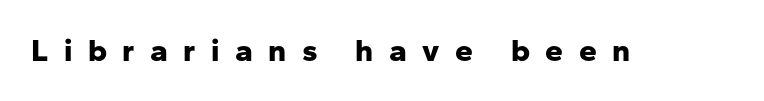
Q: Is the text bold? A: Yes.
Q: Is the text italic (slanted)? A: No, it is upright.
Q: Is the typeface a serif or a sans-serif typeface? A: Sans-serif.
Q: Is the text underlined? A: No.
Q: Is the spacing between letters normal or unusually wide? A: Unusually wide.
Q: Width (condensed, normal, or wide)? A: Normal.
Q: Stroke contrast? A: Low.
Q: x-height? A: Medium.
Q: Monospaced? A: No.
